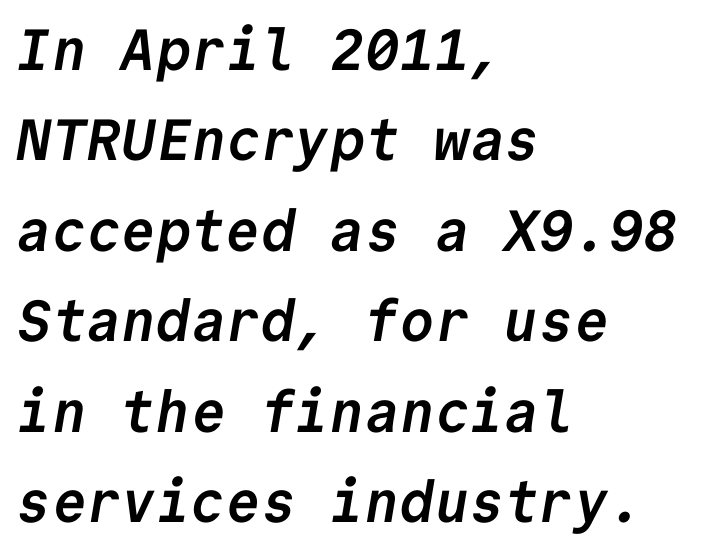
Each row of text sits above clean, open space. The passage shown stacks its lines at a standard gap. Horizontal alignment here is leftward, the default for most running prose. Letter spacing: default.
